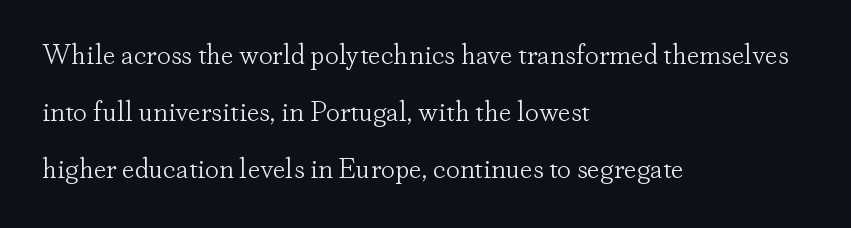
{"serif": "yes", "italic": "no", "bold": "no", "weight": "light", "width": "normal", "stroke_contrast": "low", "x_height": "small", "monospaced": "no", "underline": "no", "align": "left", "line_spacing": "loose", "line_spacing_ratio": 2.04, "letter_spacing": "normal", "letter_spacing_em": 0.0, "glyph_px": 28}
